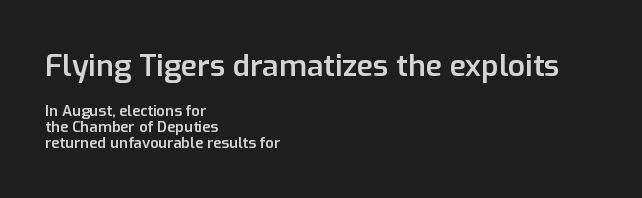
The image shows 30 px semibold sans-serif type, upright; set left-aligned, tight line spacing (1.05x), normal letter spacing, not underlined; the first (top) block is 2.0x larger; low stroke contrast and a medium x-height.
